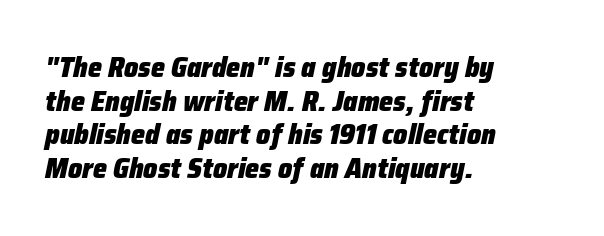
This sample uses an oblique cut, with every glyph tilted off the vertical. This sample has the flowing, uneven cadence of proportional lettering. In terms of letterspacing, this is plain default setting. The zone under the glyphs is completely vacant. Does the weight exceed regular? Yes, all the way to bold.
